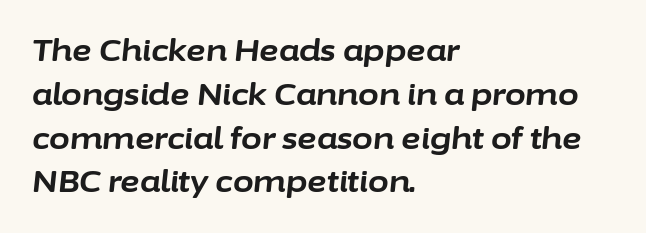
Q: Is the text bold? A: Yes.
Q: Is the text italic (slanted)? A: Yes, it leans right by about 6 degrees.
Q: Is the text underlined? A: No.
Q: How is the paragraph aligned? A: Left-aligned.
Q: Is the spacing between letters normal or unusually wide? A: Normal.
Q: Is the spacing between lines tight, normal or loose? A: Normal.
Q: Width (condensed, normal, or wide)? A: Normal.
Q: Stroke contrast? A: Low.
Q: x-height? A: Medium.
Q: Monospaced? A: No.
